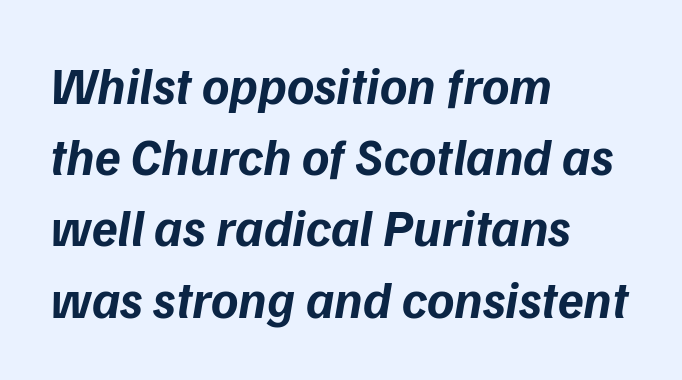
Horizontal bands of white between lines are of average thickness. Looking at the ascenders, they clearly lean. Characters follow at the spacing the type designer built in. Where is the straight margin? On the left.
